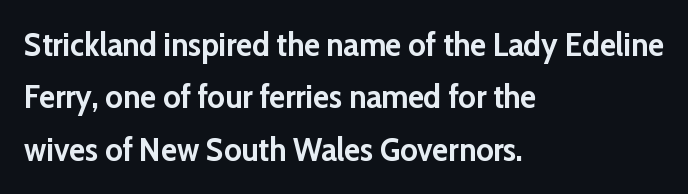
Each word holds together tightly as a unit, with standard inter-letter gaps. Italic? Not at all — the glyphs are vertical. Varying glyph widths throughout — classic text-font behaviour. I'd call this a sans setting — the letters go barefoot. Glance below the letters and you will spot only blank space. Rows of type keep a routine distance in the vertical direction.
